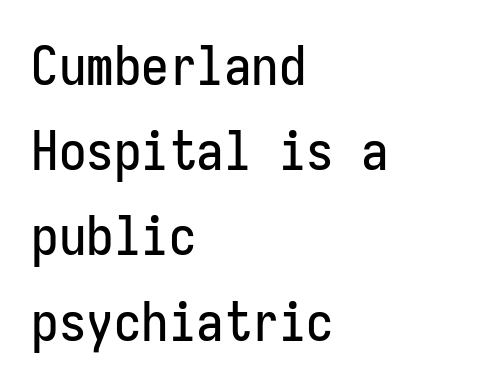
Q: Is the text italic (slanted)? A: No, it is upright.
Q: Is the typeface a serif or a sans-serif typeface? A: Sans-serif.
Q: Is the text underlined? A: No.
Q: How is the paragraph aligned? A: Left-aligned.
Q: Is the spacing between letters normal or unusually wide? A: Normal.
Q: Is the spacing between lines tight, normal or loose? A: Normal.
Q: Width (condensed, normal, or wide)? A: Condensed.
Q: Stroke contrast? A: Low.
Q: x-height? A: Medium.
Q: Monospaced? A: Yes.
